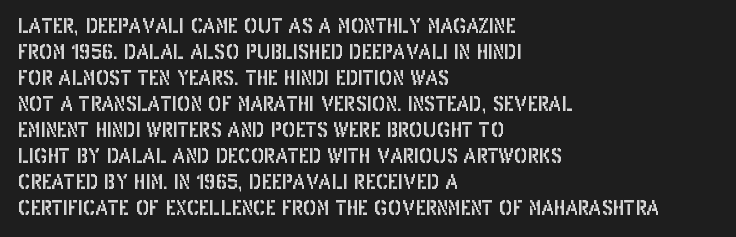
The letterforms sit shoulder to shoulder at normal distance. The lines in this sample share a left origin and differ only in where they stop. Lines of text with bare space underneath. This sample keeps an unexceptional amount of space between lines. Upright lettering throughout.
